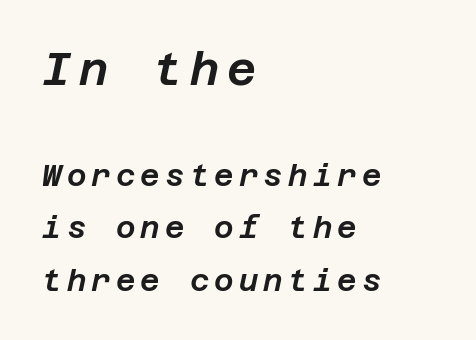
The ragged edge is on the right, which tells us the setting is flush left. Size contrast runs from large at the top to small at the bottom. You can tell it's italic because the verticals aren't actually vertical. Unmarked baselines from the first word to the last.
